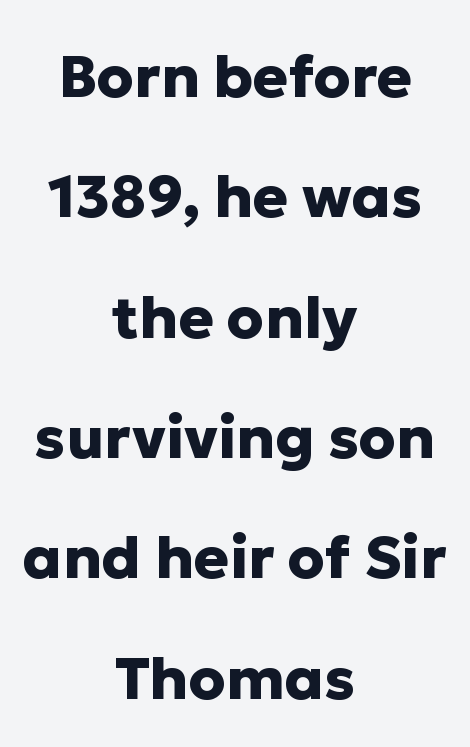
Tall strokes in this sample are plumb rather than angled. Strong, thick strokes mark this as bold type. Look at the bottom of the vertical strokes: they stop flat, with no serifs. Horizontally, the lines are justified to the midpoint only. Words appear dense and cohesive because spacing is normal. These lines are rendered in a variable-pitch font.
